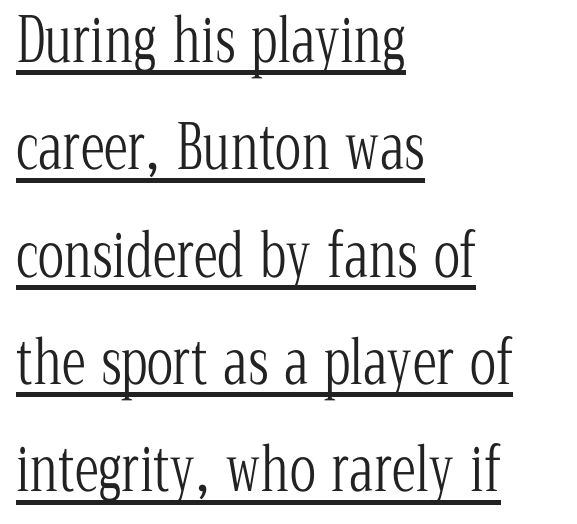
{"serif": "yes", "italic": "no", "bold": "no", "weight": "light", "width": "condensed", "stroke_contrast": "low", "x_height": "medium", "monospaced": "no", "underline": "yes", "align": "left", "line_spacing_ratio": 1.76, "letter_spacing": "normal", "letter_spacing_em": 0.0, "glyph_px": 61}
